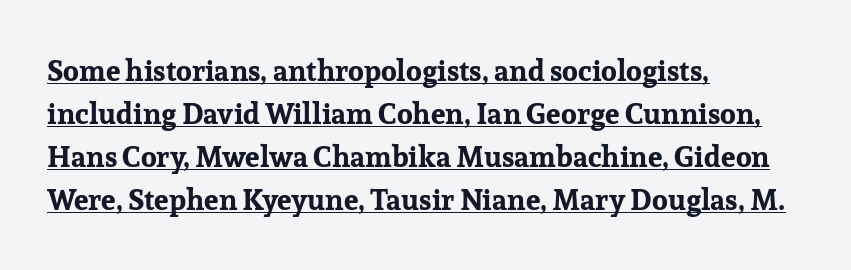
These lines are rendered in a variable-pitch font. The rendering uses the underline text-decoration. In terms of letterspacing, this is plain default setting. These lines sit exactly where default settings would place them.
